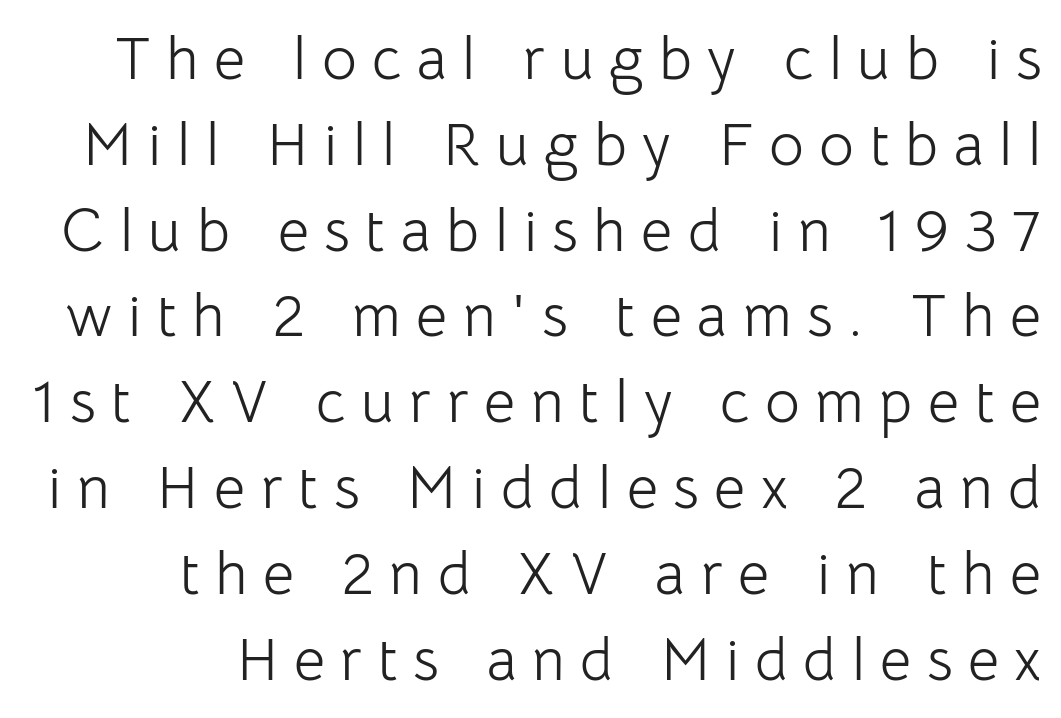
Q: Is the text bold? A: No.
Q: Is the text italic (slanted)? A: No, it is upright.
Q: Is the typeface a serif or a sans-serif typeface? A: Sans-serif.
Q: Is the text underlined? A: No.
Q: How is the paragraph aligned? A: Right-aligned.
Q: Is the spacing between letters normal or unusually wide? A: Unusually wide.
Q: Is the spacing between lines tight, normal or loose? A: Normal.
Q: Width (condensed, normal, or wide)? A: Normal.
Q: Stroke contrast? A: Low.
Q: x-height? A: Medium.
Q: Monospaced? A: No.
